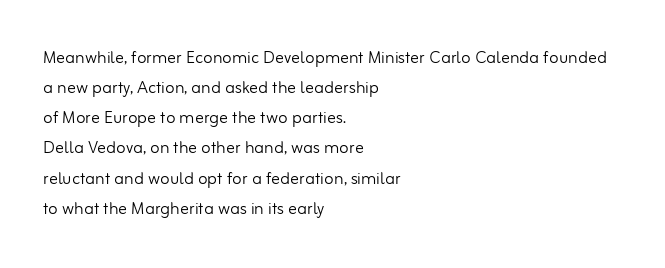
Q: Is the text bold? A: No.
Q: Is the text italic (slanted)? A: No, it is upright.
Q: Is the text underlined? A: No.
Q: How is the paragraph aligned? A: Left-aligned.
Q: Is the spacing between letters normal or unusually wide? A: Normal.
Q: Is the spacing between lines tight, normal or loose? A: Normal.
